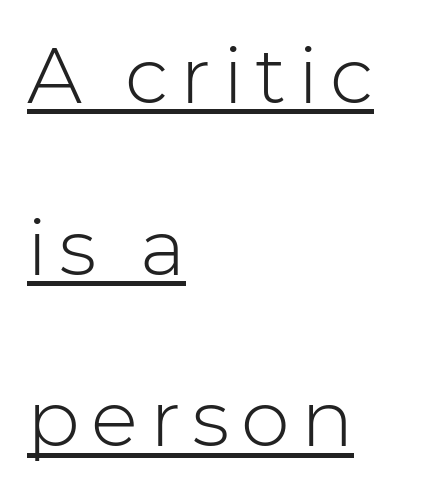
{"serif": "no", "italic": "no", "bold": "no", "weight": "light", "width": "normal", "stroke_contrast": "low", "x_height": "medium", "monospaced": "no", "underline": "yes", "align": "left", "line_spacing": "loose", "line_spacing_ratio": 2.2, "glyph_px": 78}
